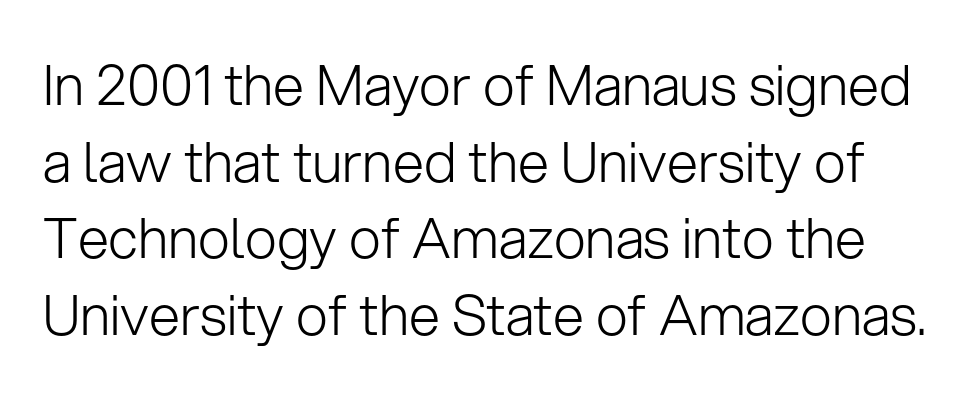
Q: Is the text bold? A: No.
Q: Is the text italic (slanted)? A: No, it is upright.
Q: Is the typeface a serif or a sans-serif typeface? A: Sans-serif.
Q: Is the text underlined? A: No.
Q: Is the spacing between letters normal or unusually wide? A: Normal.
Q: Is the spacing between lines tight, normal or loose? A: Normal.
Q: Width (condensed, normal, or wide)? A: Normal.
Q: Stroke contrast? A: Low.
Q: x-height? A: Medium.
Q: Monospaced? A: No.
